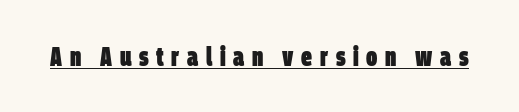
Q: Is the text bold? A: Yes.
Q: Is the text underlined? A: Yes.
Q: Is the spacing between letters normal or unusually wide? A: Unusually wide.
